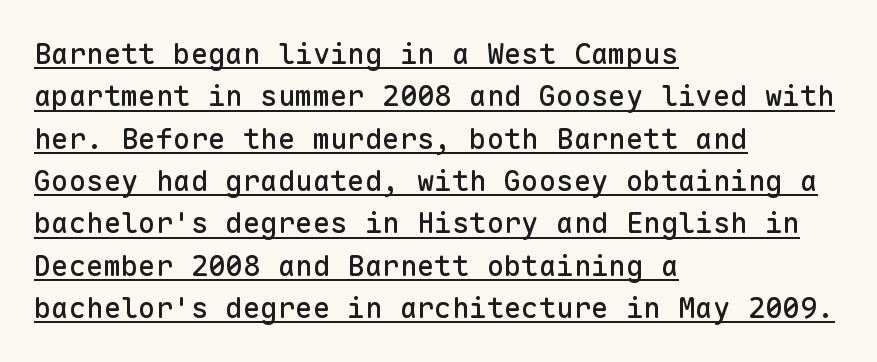
Q: Is the text italic (slanted)? A: No, it is upright.
Q: Is the typeface a serif or a sans-serif typeface? A: Sans-serif.
Q: Is the text underlined? A: Yes.
Q: How is the paragraph aligned? A: Left-aligned.
Q: Is the spacing between letters normal or unusually wide? A: Normal.
Q: Is the spacing between lines tight, normal or loose? A: Normal.
Q: Width (condensed, normal, or wide)? A: Normal.
Q: Stroke contrast? A: Low.
Q: x-height? A: Medium.
Q: Monospaced? A: Yes.
